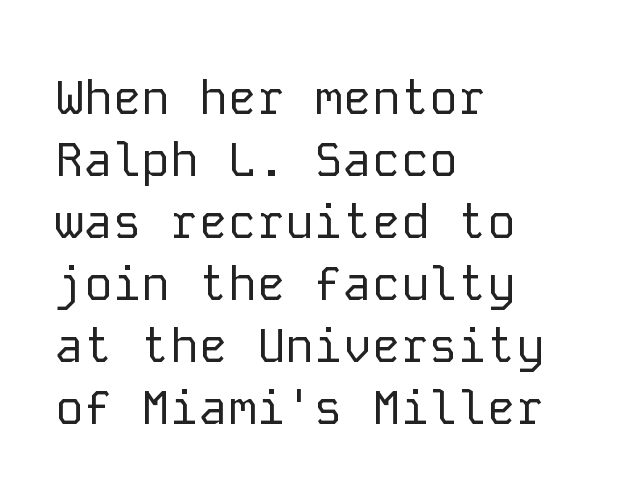
The image shows 48 px regular-weight sans-serif type, upright, monospaced; set left-aligned, normal line spacing (1.29x), normal letter spacing, not underlined; low stroke contrast and a medium x-height.
